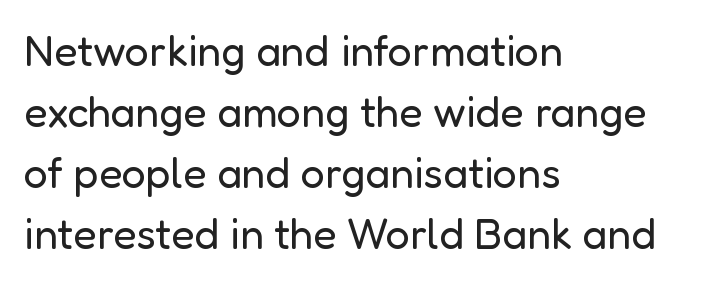
Q: Is the text bold? A: No.
Q: Is the text italic (slanted)? A: No, it is upright.
Q: Is the typeface a serif or a sans-serif typeface? A: Sans-serif.
Q: Is the text underlined? A: No.
Q: How is the paragraph aligned? A: Left-aligned.
Q: Is the spacing between letters normal or unusually wide? A: Normal.
Q: Is the spacing between lines tight, normal or loose? A: Normal.
Q: Width (condensed, normal, or wide)? A: Normal.
Q: Stroke contrast? A: Low.
Q: x-height? A: Medium.
Q: Monospaced? A: No.
